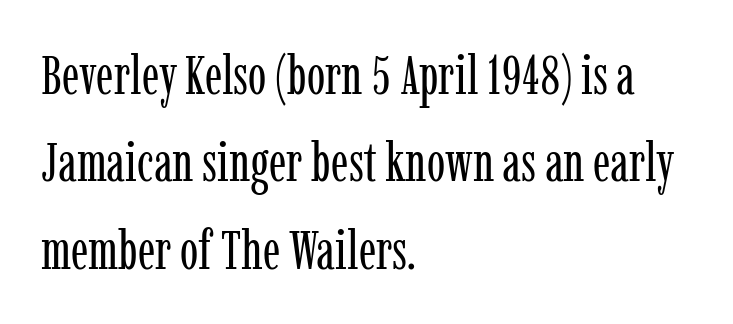
Q: Is the text bold? A: No.
Q: Is the text italic (slanted)? A: No, it is upright.
Q: Is the typeface a serif or a sans-serif typeface? A: Serif.
Q: Is the text underlined? A: No.
Q: How is the paragraph aligned? A: Left-aligned.
Q: Is the spacing between letters normal or unusually wide? A: Normal.
Q: Is the spacing between lines tight, normal or loose? A: Normal.
Q: Width (condensed, normal, or wide)? A: Condensed.
Q: Stroke contrast? A: Low.
Q: x-height? A: Medium.
Q: Monospaced? A: No.
